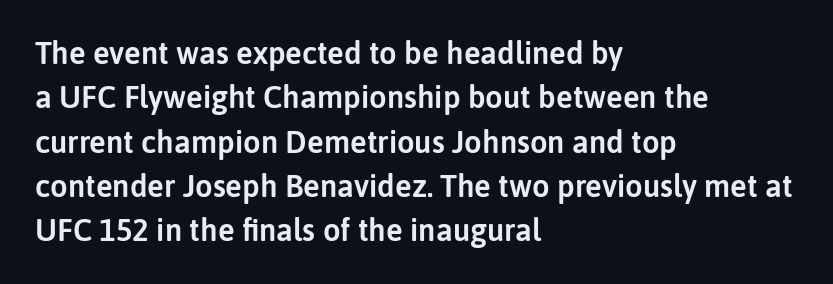
Q: Is the text italic (slanted)? A: No, it is upright.
Q: Is the typeface a serif or a sans-serif typeface? A: Sans-serif.
Q: Is the text underlined? A: No.
Q: How is the paragraph aligned? A: Left-aligned.
Q: Is the spacing between letters normal or unusually wide? A: Normal.
Q: Is the spacing between lines tight, normal or loose? A: Normal.
Q: Width (condensed, normal, or wide)? A: Normal.
Q: Stroke contrast? A: Low.
Q: x-height? A: Medium.
Q: Monospaced? A: No.
